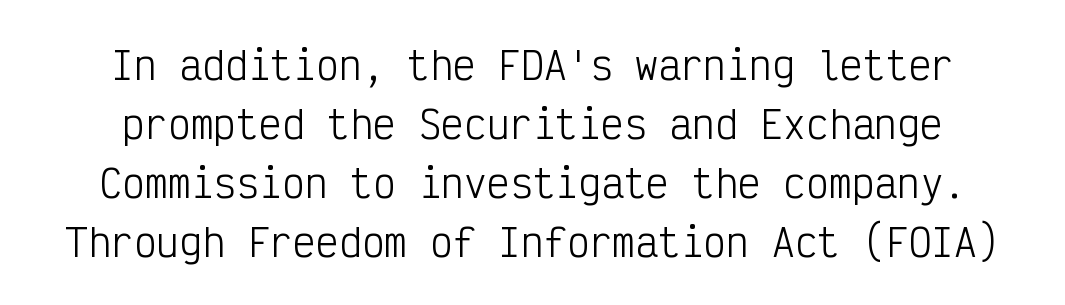
The image shows 38 px light, condensed sans-serif type, upright, monospaced; set normal line spacing (1.55x), normal letter spacing, not underlined; low stroke contrast and a medium x-height.
